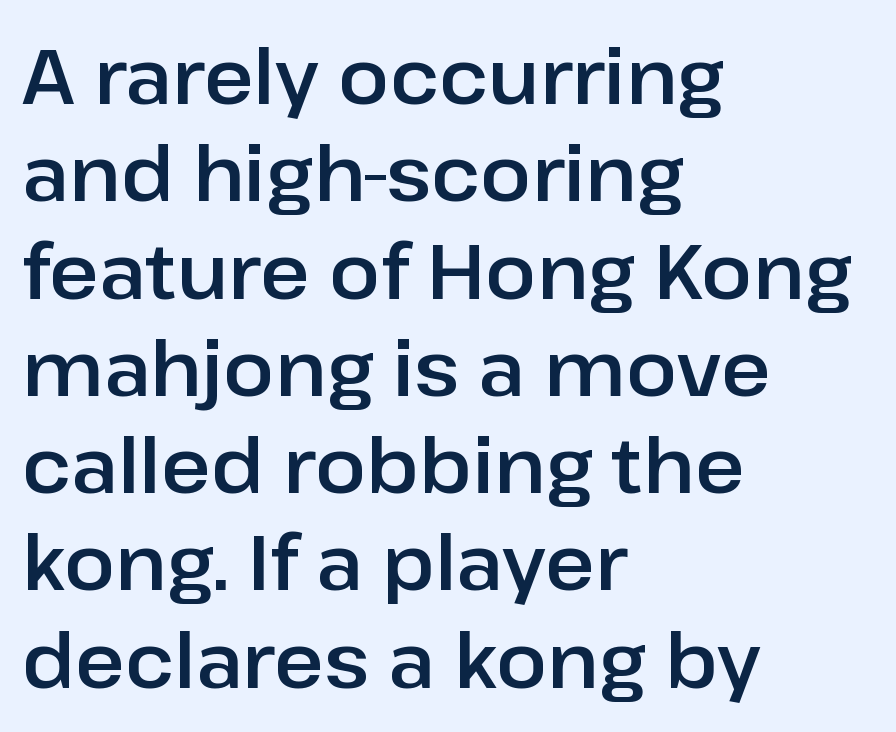
The image shows 76 px sans-serif type, upright; set left-aligned, normal line spacing (1.28x), normal letter spacing, not underlined; low stroke contrast and a medium x-height.
